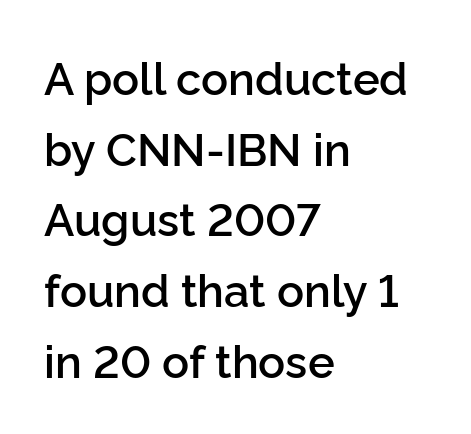
Q: Is the text bold? A: Semi-bold.
Q: Is the text italic (slanted)? A: No, it is upright.
Q: Is the typeface a serif or a sans-serif typeface? A: Sans-serif.
Q: Is the text underlined? A: No.
Q: How is the paragraph aligned? A: Left-aligned.
Q: Is the spacing between letters normal or unusually wide? A: Normal.
Q: Is the spacing between lines tight, normal or loose? A: Normal.
Q: Width (condensed, normal, or wide)? A: Normal.
Q: Stroke contrast? A: Low.
Q: x-height? A: Medium.
Q: Monospaced? A: No.
